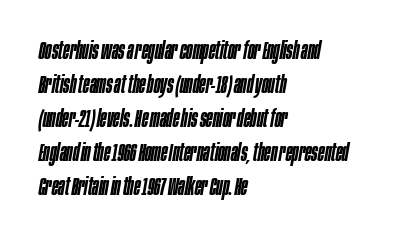
Bold? Not quite — semibold, heavier than regular but stopping short. Nobody touched the tracking dial on this one. Is the type slanted? Yes — the strokes lean at a clear angle. This sample keeps an unexceptional amount of space between lines. The words here are not underlined.
